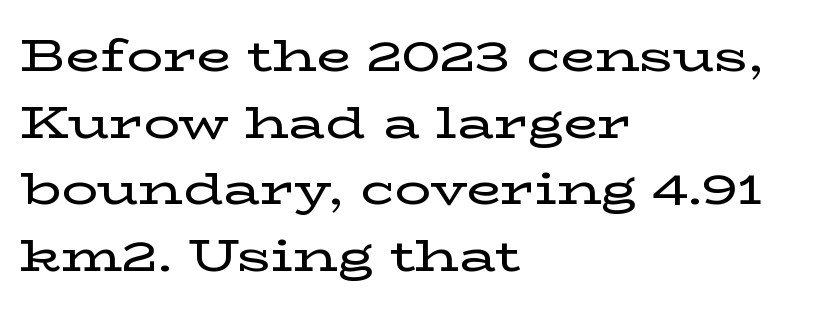
The image shows 45 px wide serif type, upright; set left-aligned, normal line spacing (1.48x), normal letter spacing, not underlined; low stroke contrast and a medium x-height.
